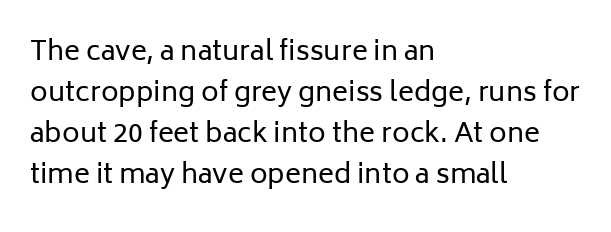
On a weight scale, this lands at 450 or below. The passage shown has conventional tracking throughout. A normal amount of white space separates one row of letters from the next. The rag falls on the right side of this text block.
